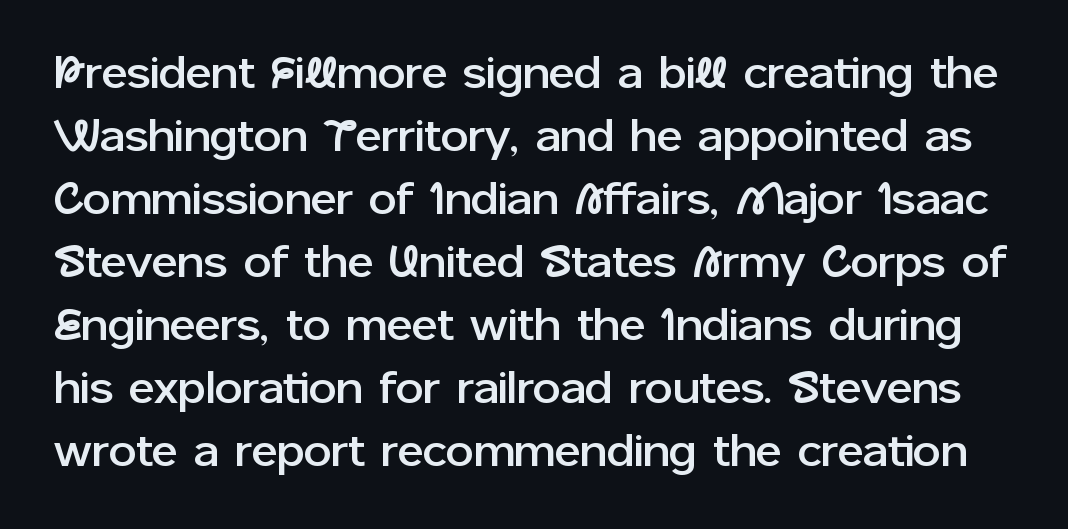
{"serif": "no", "italic": "no", "width": "normal", "stroke_contrast": "low", "x_height": "medium", "monospaced": "no", "underline": "no", "line_spacing": "normal", "line_spacing_ratio": 1.43, "letter_spacing": "normal", "letter_spacing_em": 0.0, "glyph_px": 44}
